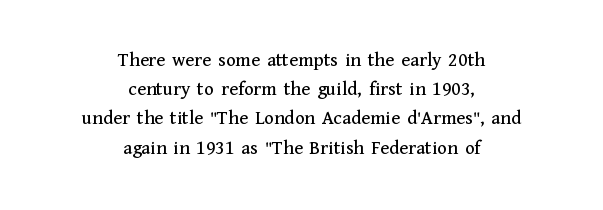
{"italic": "no", "underline": "no", "align": "center", "line_spacing": "normal", "line_spacing_ratio": 1.46, "letter_spacing": "normal", "letter_spacing_em": 0.0, "glyph_px": 20}
